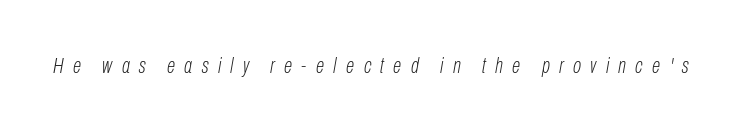
The image shows 22 px text type, italic (leaning right); set unusually wide letter spacing (+0.42 em), not underlined.
